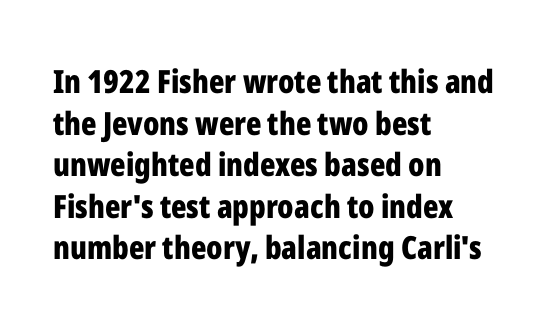
Q: Is the text bold? A: Yes.
Q: Is the text italic (slanted)? A: No, it is upright.
Q: Is the typeface a serif or a sans-serif typeface? A: Sans-serif.
Q: Is the text underlined? A: No.
Q: How is the paragraph aligned? A: Left-aligned.
Q: Is the spacing between letters normal or unusually wide? A: Normal.
Q: Is the spacing between lines tight, normal or loose? A: Normal.
Q: Width (condensed, normal, or wide)? A: Condensed.
Q: Stroke contrast? A: Low.
Q: x-height? A: Medium.
Q: Monospaced? A: No.
